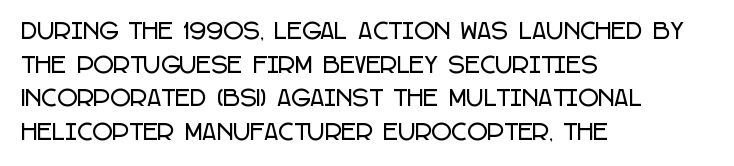
{"italic": "no", "underline": "no", "align": "left", "line_spacing": "normal", "line_spacing_ratio": 1.53, "letter_spacing": "normal", "letter_spacing_em": 0.0, "glyph_px": 22}
